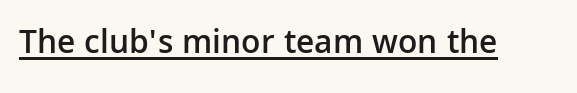
Q: Is the text bold? A: Semi-bold.
Q: Is the text italic (slanted)? A: No, it is upright.
Q: Is the typeface a serif or a sans-serif typeface? A: Sans-serif.
Q: Is the text underlined? A: Yes.
Q: Is the spacing between letters normal or unusually wide? A: Normal.
Q: Width (condensed, normal, or wide)? A: Normal.
Q: Stroke contrast? A: Low.
Q: x-height? A: Medium.
Q: Monospaced? A: No.
